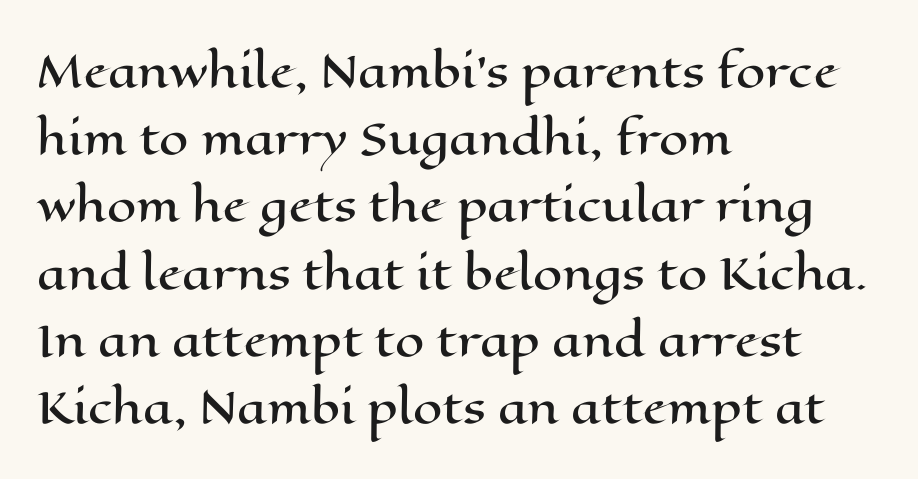
The image shows 42 px wide type, upright; set left-aligned, normal line spacing (1.6x), normal letter spacing, not underlined; high stroke contrast and a medium x-height.
